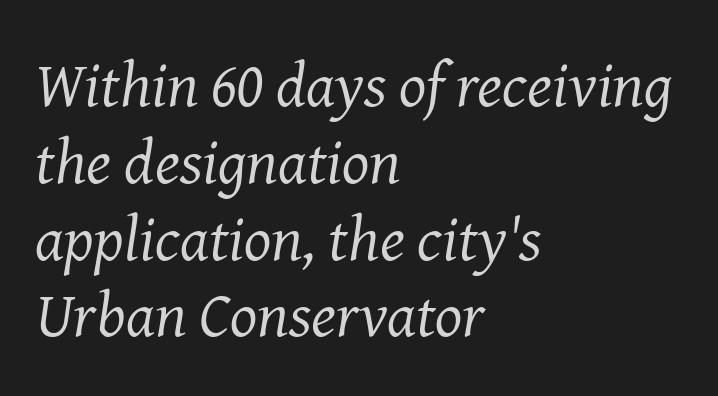
Q: Is the text bold? A: No.
Q: Is the text italic (slanted)? A: Yes, it leans right by about 8 degrees.
Q: Is the typeface a serif or a sans-serif typeface? A: Serif.
Q: Is the text underlined? A: No.
Q: How is the paragraph aligned? A: Left-aligned.
Q: Is the spacing between letters normal or unusually wide? A: Normal.
Q: Width (condensed, normal, or wide)? A: Normal.
Q: Stroke contrast? A: Medium.
Q: x-height? A: Medium.
Q: Monospaced? A: No.
